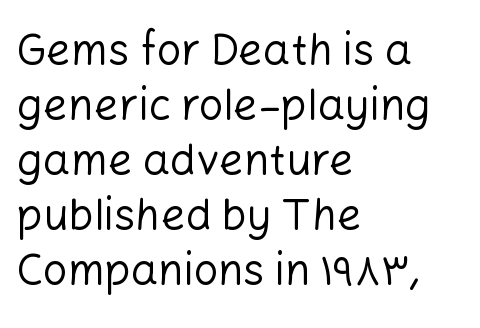
The image shows 43 px regular-weight sans-serif type, upright; set left-aligned, normal line spacing (1.28x), normal letter spacing, not underlined; low stroke contrast and a medium x-height.
